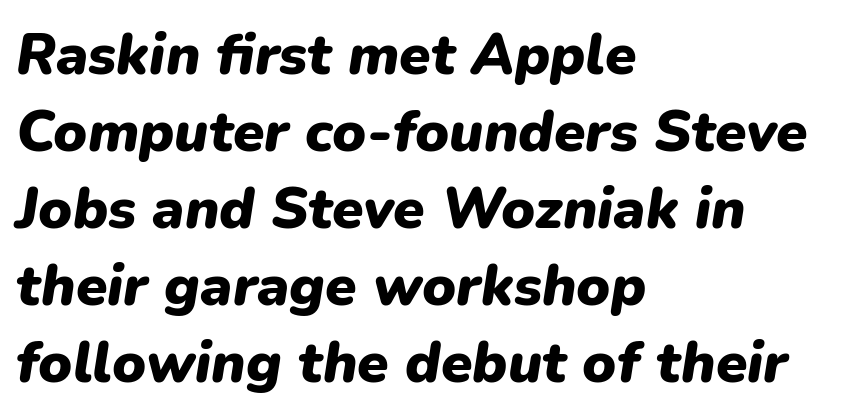
The image shows 57 px heavy type, italic (leaning right); set left-aligned, normal line spacing (1.35x), normal letter spacing, not underlined; low stroke contrast and a medium x-height.
